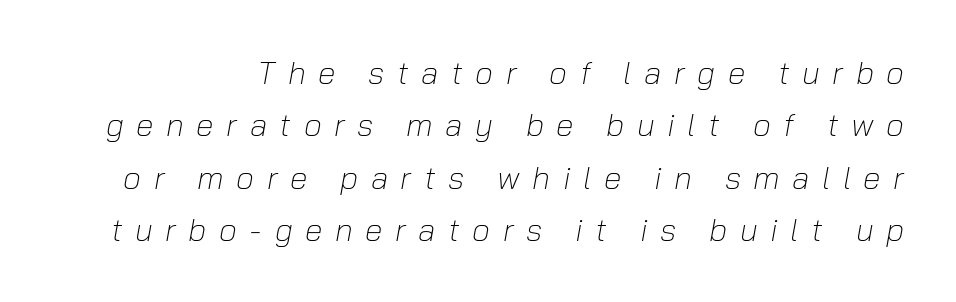
The image shows 32 px light type, italic (leaning right); set normal line spacing (1.64x), unusually wide letter spacing (+0.39 em), not underlined; low stroke contrast and a medium x-height.
